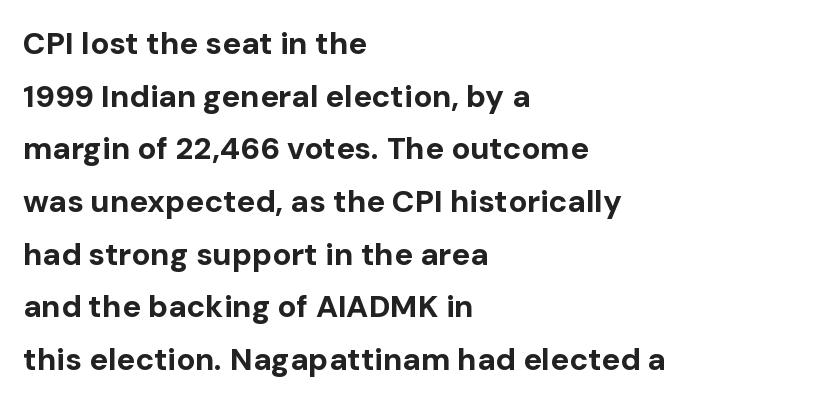
The image shows 31 px bold sans-serif type, upright; set left-aligned, normal line spacing (1.7x), normal letter spacing, not underlined; low stroke contrast and a medium x-height.
